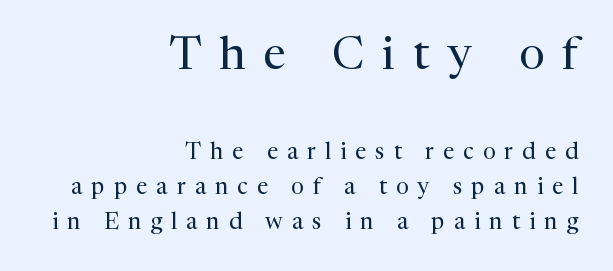
The block sitting higher on the canvas is the one with enlarged characters. Character widths vary here, with narrow letters taking less room than wide ones. The typeface has the unassuming heft of standard copy or less. The paragraph has a hard right edge and a soft left edge. Tracking value appears strongly positive — letters spread wide. These lines were composed using upright roman letters.
